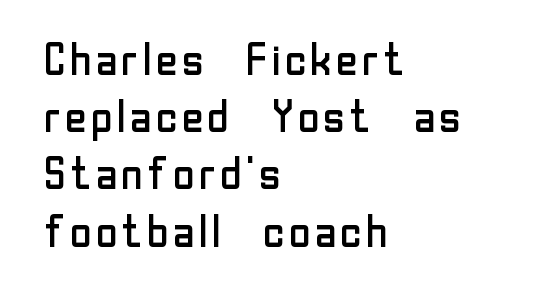
Q: Is the text bold? A: No.
Q: Is the text italic (slanted)? A: No, it is upright.
Q: Is the typeface a serif or a sans-serif typeface? A: Sans-serif.
Q: Is the text underlined? A: No.
Q: How is the paragraph aligned? A: Left-aligned.
Q: Is the spacing between letters normal or unusually wide? A: Normal.
Q: Is the spacing between lines tight, normal or loose? A: Normal.
Q: Width (condensed, normal, or wide)? A: Normal.
Q: Stroke contrast? A: Low.
Q: x-height? A: Medium.
Q: Monospaced? A: No.
